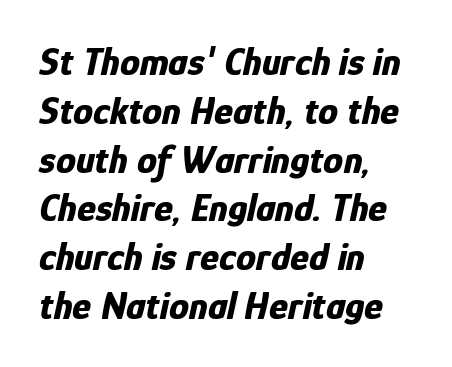
Q: Is the text bold? A: Yes.
Q: Is the text italic (slanted)? A: Yes, it leans right by about 12 degrees.
Q: Is the text underlined? A: No.
Q: How is the paragraph aligned? A: Left-aligned.
Q: Is the spacing between letters normal or unusually wide? A: Normal.
Q: Width (condensed, normal, or wide)? A: Condensed.
Q: Stroke contrast? A: Low.
Q: x-height? A: Medium.
Q: Monospaced? A: No.
